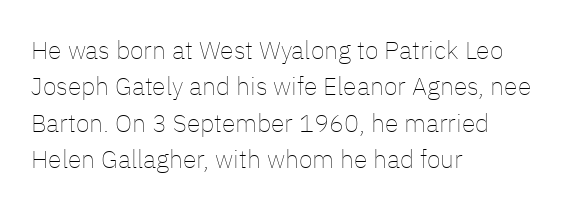
The image shows 25 px text type, upright; set left-aligned, normal line spacing (1.46x), normal letter spacing, not underlined.
